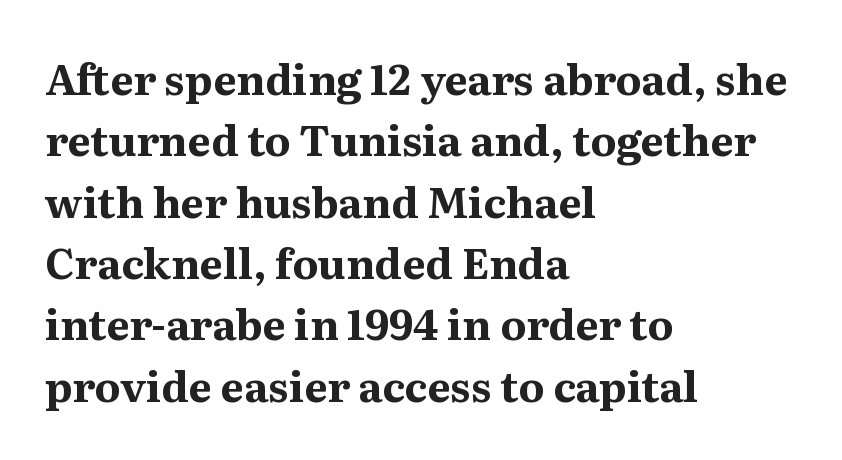
The image shows 42 px bold serif type, upright; set left-aligned, normal line spacing (1.46x), normal letter spacing, not underlined; medium stroke contrast and a medium x-height.
